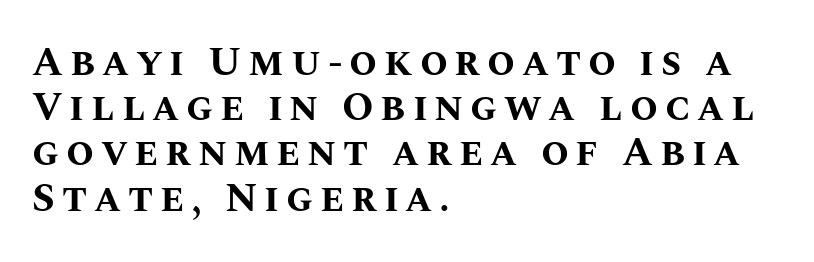
The image shows 40 px bold type, upright; set left-aligned, tight line spacing (1.13x), not underlined; medium stroke contrast and a large x-height.
